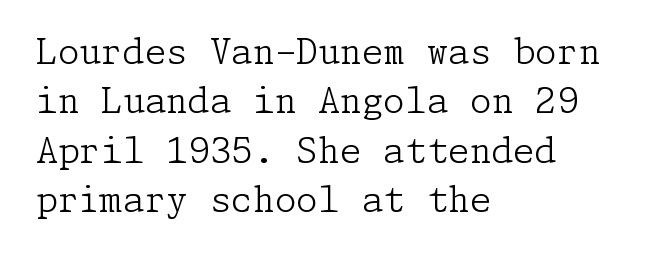
A bare baseline throughout the passage. Quick note: not italic, upright. Short and long lines alike share a common starting point at left. The designer went with a serif here, giving each stem small feet. These lines keep a tight, regular rhythm from letter to letter.
